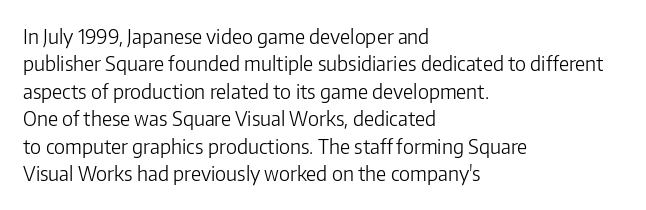
Caption: standard tracking, unaltered. Alignment: flush left. Line spacing here is normal. Weight: not bold — regular or lighter.
